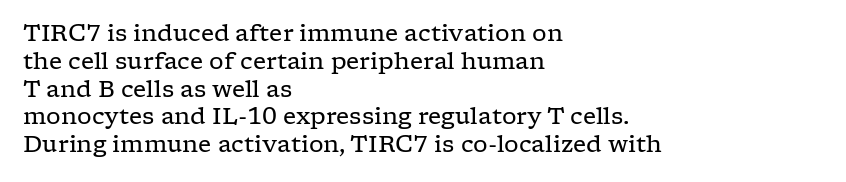
The image shows 23 px text type, upright; set left-aligned, line spacing 1.21x, normal letter spacing, not underlined.
